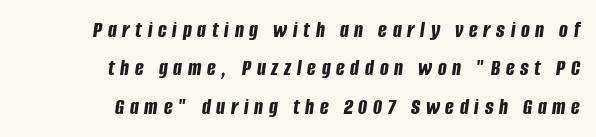
{"italic": "yes", "lean": "right", "slant_degrees": 8, "bold": "yes", "underline": "no", "align": "right", "line_spacing": "normal", "line_spacing_ratio": 1.67, "letter_spacing": "wide", "letter_spacing_em": 0.25, "glyph_px": 23}
